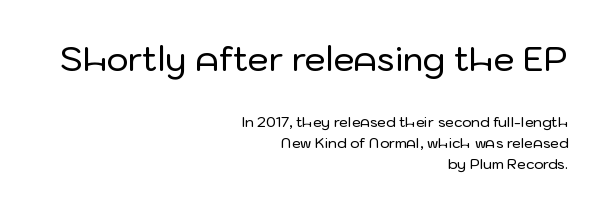
The letters in the upper block stand taller than those in the block below. Tall strokes in this sample are plumb rather than angled. The area under the type is left untouched. Character widths vary here, with narrow letters taking less room than wide ones. The rendering keeps characters at their native spacing. Each new line begins a customary step beneath the previous one.
